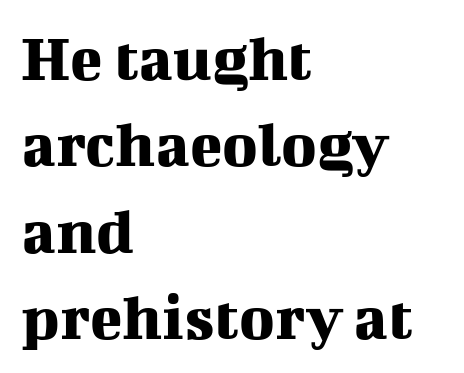
Q: Is the text italic (slanted)? A: No, it is upright.
Q: Is the typeface a serif or a sans-serif typeface? A: Serif.
Q: Is the text underlined? A: No.
Q: How is the paragraph aligned? A: Left-aligned.
Q: Is the spacing between letters normal or unusually wide? A: Normal.
Q: Is the spacing between lines tight, normal or loose? A: Normal.
Q: Width (condensed, normal, or wide)? A: Normal.
Q: Stroke contrast? A: Medium.
Q: x-height? A: Medium.
Q: Monospaced? A: No.
